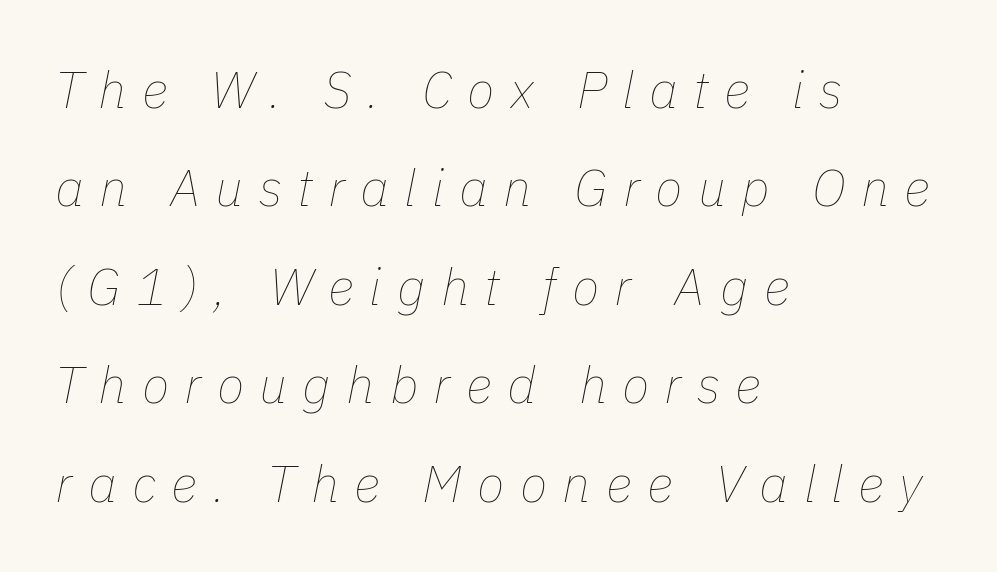
You could not count columns in this text — the font is proportionally spaced. The foot of each line stays bare and open. No extra ink here — the face is not bold. Rendered with sloped, italic letterforms. Horizontally, the lines are justified to the leading edge only.
